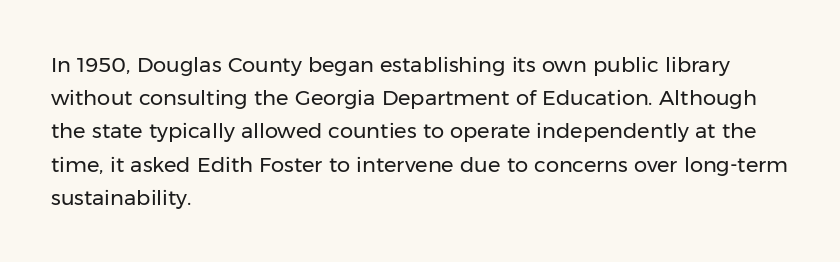
The image shows 21 px text type, upright; set left-aligned, normal line spacing (1.58x), normal letter spacing, not underlined.
